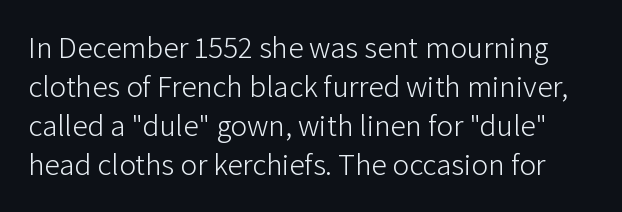
There is no visible air inserted between adjacent glyphs. The characters are drawn with everyday or finer stroke widths. These lines are rendered in a variable-pitch font. Italic: no, the glyphs are upright roman. Only glyphs here, with clear space below each row.
